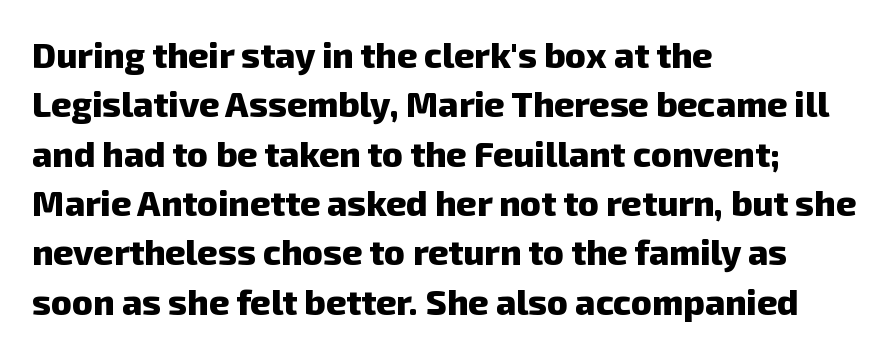
Q: Is the text bold? A: Yes.
Q: Is the typeface a serif or a sans-serif typeface? A: Sans-serif.
Q: Is the text underlined? A: No.
Q: How is the paragraph aligned? A: Left-aligned.
Q: Is the spacing between letters normal or unusually wide? A: Normal.
Q: Is the spacing between lines tight, normal or loose? A: Normal.
Q: Width (condensed, normal, or wide)? A: Normal.
Q: Stroke contrast? A: Low.
Q: x-height? A: Medium.
Q: Monospaced? A: No.
